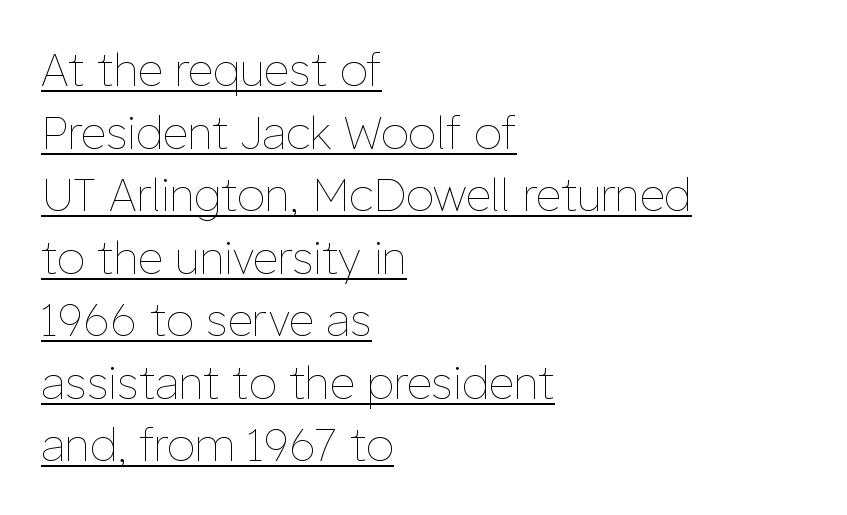
Underline: present. Line beginnings align vertically; line endings do not. Proportional: the letters do not fall into vertical columns. Each new line begins a customary step beneath the previous one.
